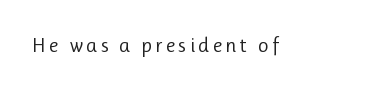
{"italic": "no", "bold": "no", "underline": "no", "glyph_px": 21}
